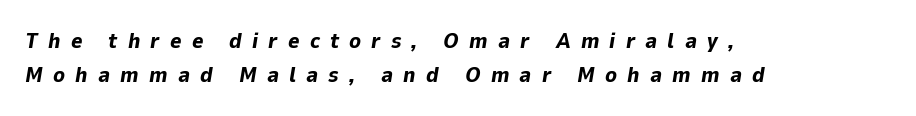
The image shows 22 px bold type, italic (leaning right); set left-aligned, normal line spacing (1.56x), unusually wide letter spacing (+0.46 em), not underlined.
